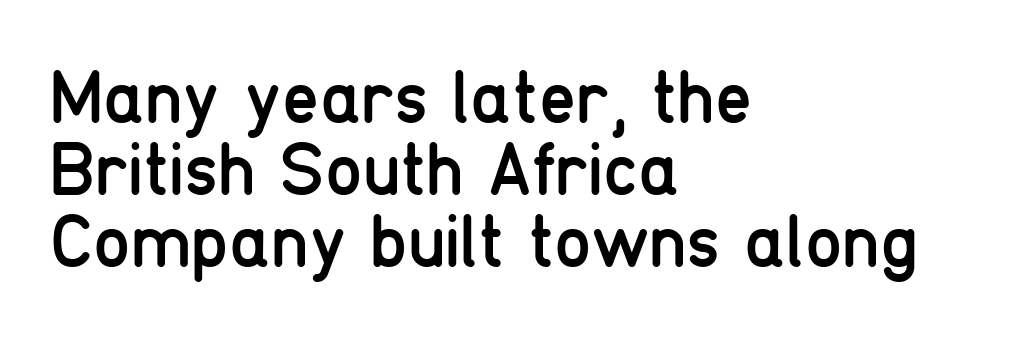
The image shows 75 px regular-weight, condensed sans-serif type, upright; set left-aligned, tight line spacing (0.96x), normal letter spacing, not underlined; low stroke contrast and a medium x-height.
